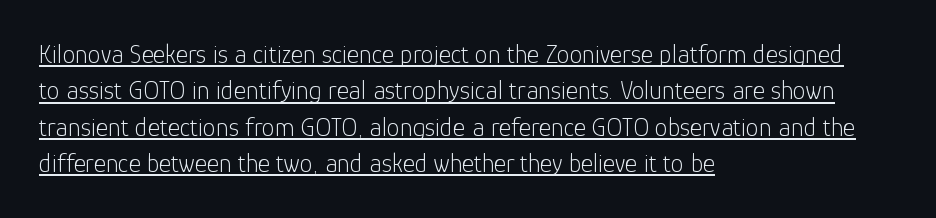
{"italic": "no", "bold": "no", "underline": "yes", "align": "left", "line_spacing": "normal", "line_spacing_ratio": 1.4, "letter_spacing": "normal", "letter_spacing_em": 0.0, "glyph_px": 26}
